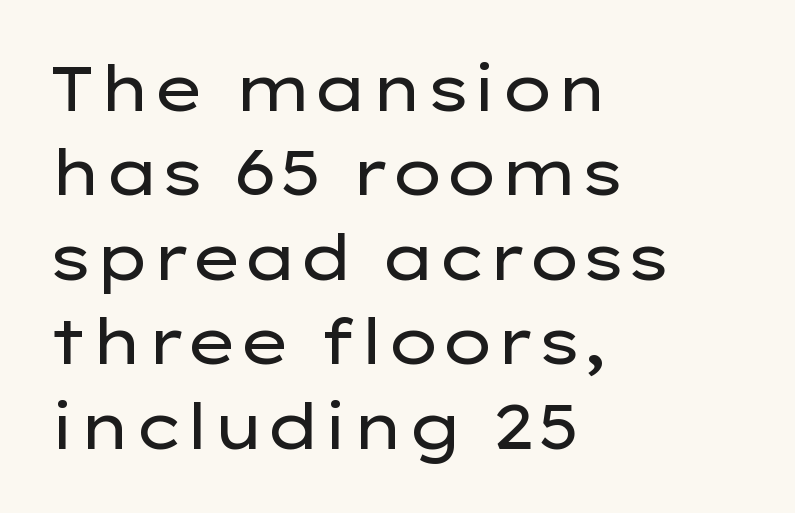
Posture: upright roman. The glyphs in this specimen are sans serif. Inter-character spacing is left at the font's built-in metrics. Character widths vary here, with narrow letters taking less room than wide ones.
